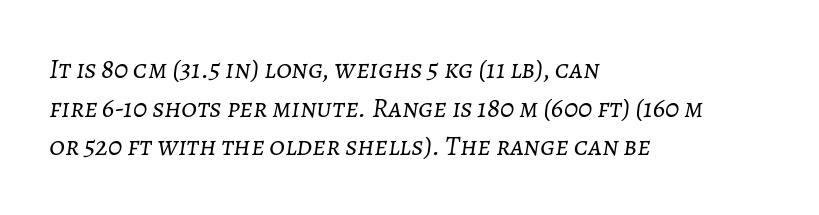
{"italic": "yes", "lean": "right", "slant_degrees": 7, "bold": "no", "weight": "light", "width": "normal", "stroke_contrast": "low", "x_height": "medium", "monospaced": "no", "underline": "no", "align": "left", "line_spacing": "normal", "line_spacing_ratio": 1.38, "letter_spacing": "normal", "letter_spacing_em": 0.0, "glyph_px": 28}
